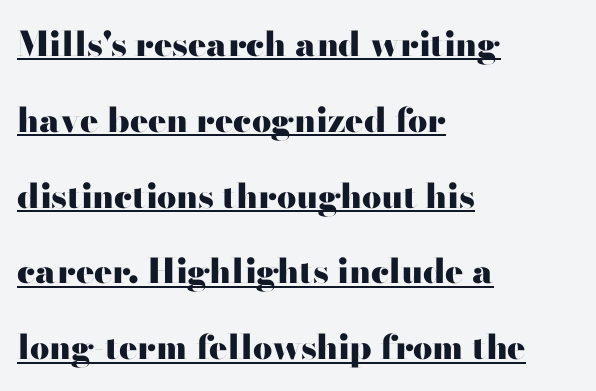
The designer went with a sans here, leaving each stem footless. This is heavy type, rendered in bold. Style check: upright. The rendered words wear a rule along their underside.
